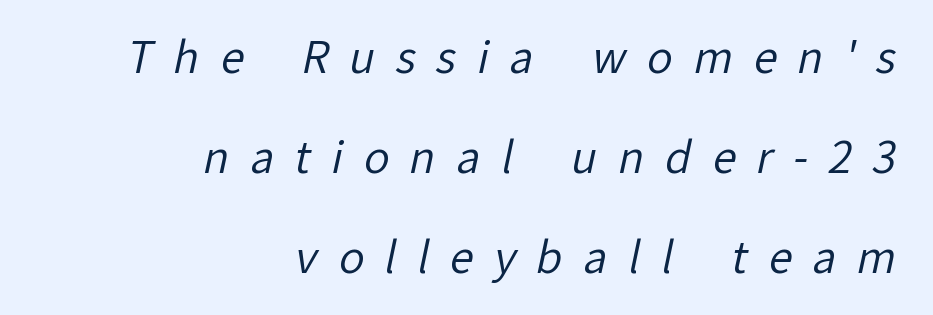
On a weight scale, this lands at 450 or below. Whoever set this chose breathing room over compactness in the vertical rhythm. Varying glyph widths throughout — classic text-font behaviour. Serifs: no, the terminals of the letterforms are clean.
